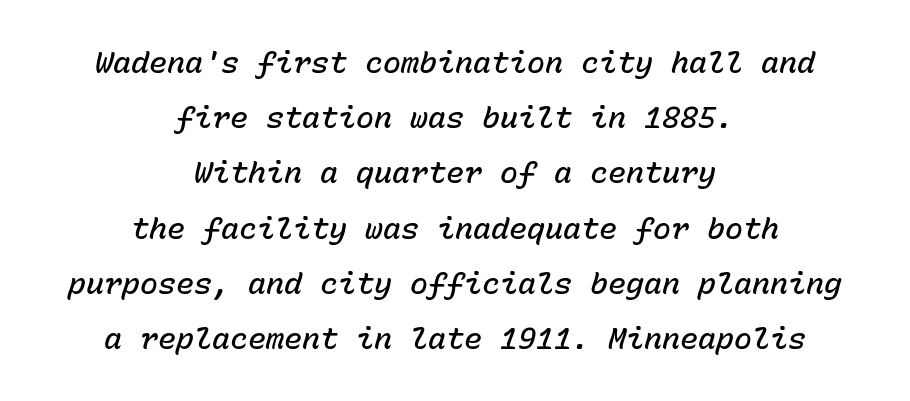
{"italic": "yes", "lean": "right", "slant_degrees": 15, "bold": "semi", "weight": "semibold", "width": "normal", "stroke_contrast": "low", "x_height": "medium", "monospaced": "yes", "underline": "no", "align": "center", "line_spacing_ratio": 1.84, "letter_spacing": "normal", "letter_spacing_em": 0.0, "glyph_px": 30}
